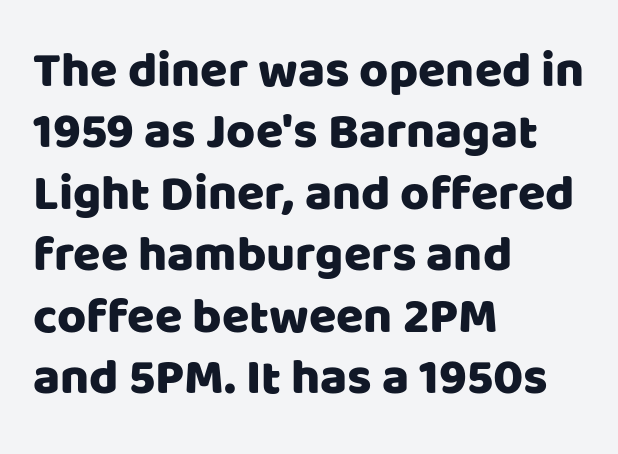
Q: Is the text italic (slanted)? A: No, it is upright.
Q: Is the typeface a serif or a sans-serif typeface? A: Sans-serif.
Q: Is the text underlined? A: No.
Q: How is the paragraph aligned? A: Left-aligned.
Q: Is the spacing between letters normal or unusually wide? A: Normal.
Q: Width (condensed, normal, or wide)? A: Normal.
Q: Stroke contrast? A: Low.
Q: x-height? A: Large.
Q: Monospaced? A: No.
